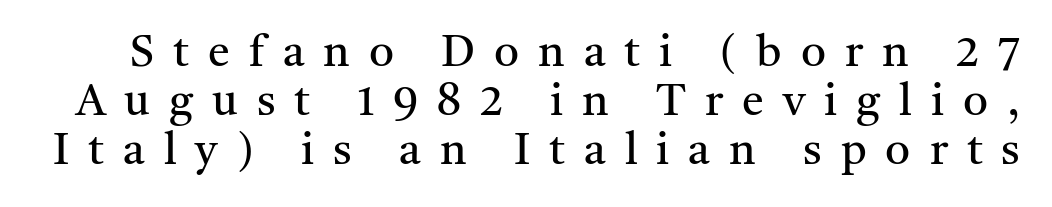
The image shows 44 px regular-weight serif type, upright; set tight line spacing (1.11x), unusually wide letter spacing (+0.43 em), not underlined; medium stroke contrast and a medium x-height.
